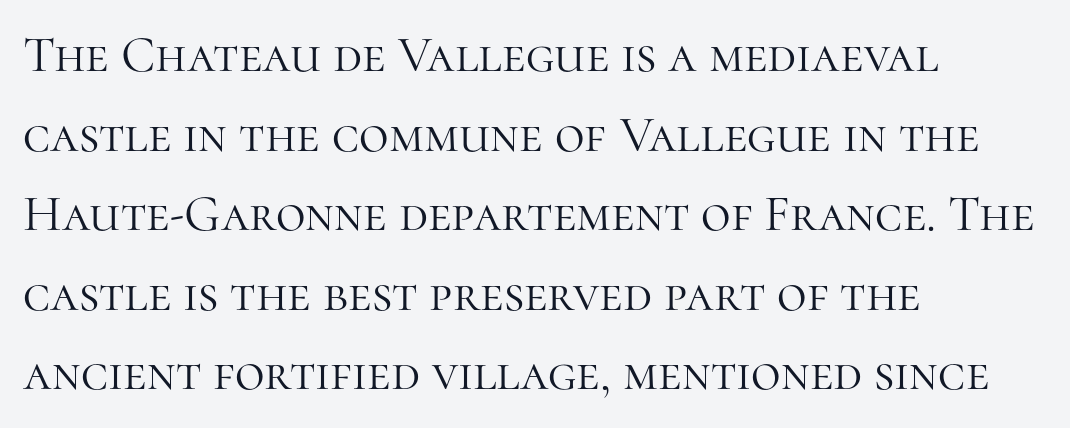
Reading down the column, the eye jumps a familiar distance to each next line. Has an underline been added? It has not. These lines were composed using upright roman letters. Stems here are at most as thick as an everyday book face. Standard letterfit; no display-style spreading of the glyphs.
